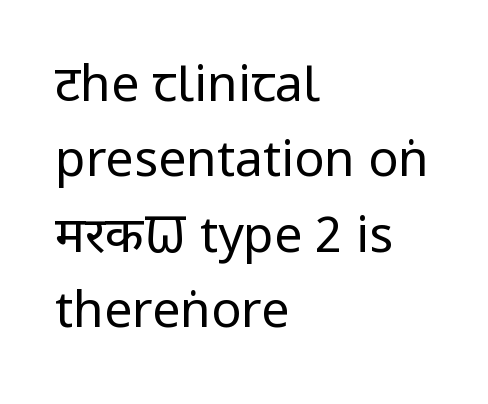
The characters are drawn with everyday or finer stroke widths. Do the characters align in a grid? No, the font is proportional. The space directly below the letters is spotless. Upright lettering throughout. Look at the tracking — it's just the regular setting, nothing added.
